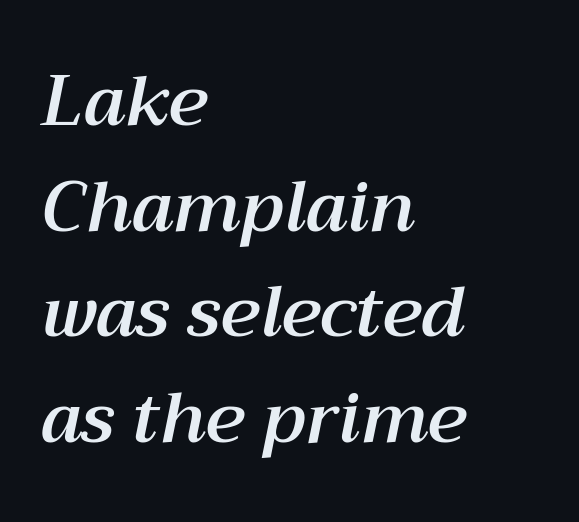
{"italic": "yes", "lean": "right", "slant_degrees": 12, "width": "normal", "stroke_contrast": "medium", "x_height": "medium", "monospaced": "no", "underline": "no", "align": "left", "line_spacing": "normal", "line_spacing_ratio": 1.51, "letter_spacing": "normal", "letter_spacing_em": 0.0, "glyph_px": 70}
